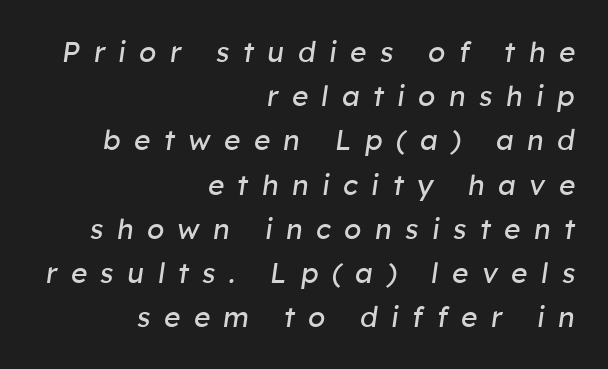
Students, observe: this is what conventionally led text looks like. The strip under each line holds only bare page. Compared with typical body copy, the letter spacing here is much looser. The text block is weighted toward the right margin, trailing off unevenly leftward. The passage shown leans; its letterforms are oblique.
